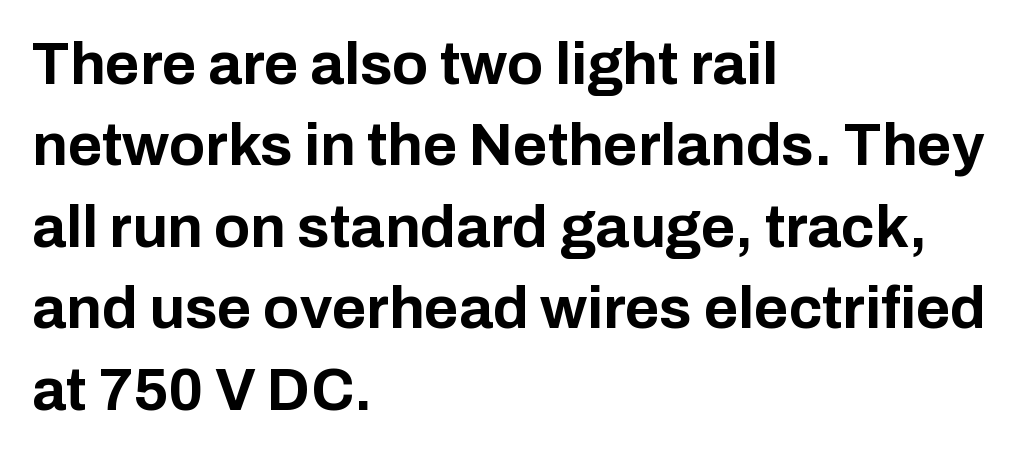
{"serif": "no", "italic": "no", "bold": "yes", "weight": "bold", "width": "normal", "stroke_contrast": "low", "x_height": "medium", "monospaced": "no", "underline": "no", "align": "left", "line_spacing": "normal", "line_spacing_ratio": 1.38, "letter_spacing": "normal", "letter_spacing_em": 0.0, "glyph_px": 59}
